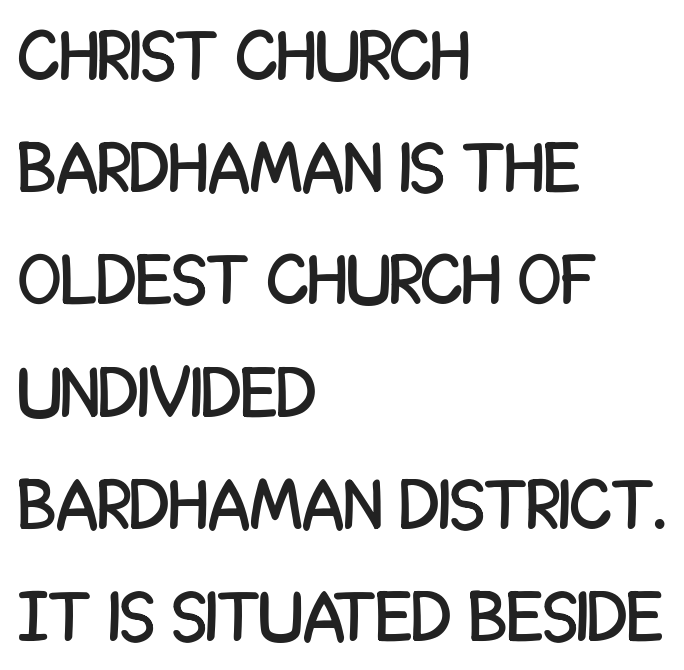
This sample uses an upright cut, with every glyph sitting square on the baseline. Glyph-to-glyph distance matches everyday printed text. Clear beneath every line of the passage. One glance says typical: line gaps are just what's usual. The letters advance in unequal steps, a hallmark of proportional type. In CSS terms this would be text-align: left.
